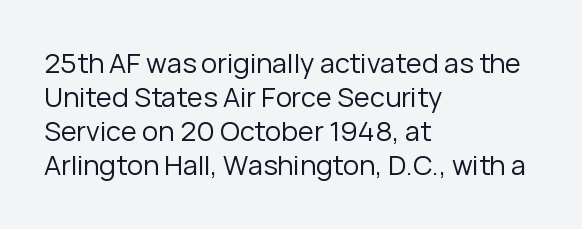
Q: Is the text bold? A: No.
Q: Is the text italic (slanted)? A: No, it is upright.
Q: Is the text underlined? A: No.
Q: How is the paragraph aligned? A: Left-aligned.
Q: Is the spacing between letters normal or unusually wide? A: Normal.
Q: Is the spacing between lines tight, normal or loose? A: Normal.
